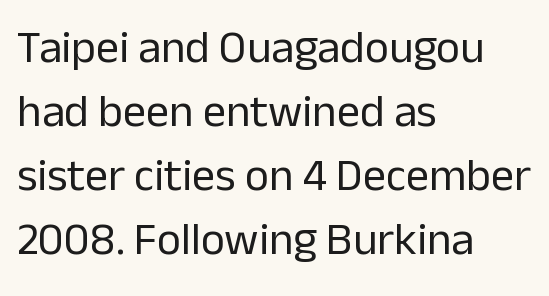
These lines are set flush left with a ragged right edge. No extra tracking has been applied to these lines. Does the type have serifs? No, each stem ends abruptly. Summary of weight: not heavy and not bold.
